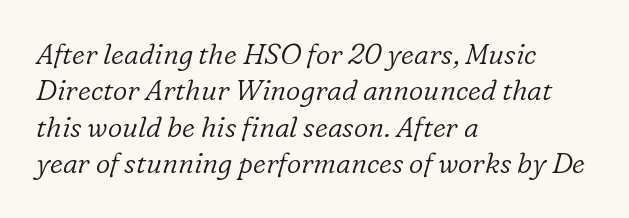
Q: Is the text bold? A: No.
Q: Is the text italic (slanted)? A: Yes, it leans right by about 16 degrees.
Q: Is the typeface a serif or a sans-serif typeface? A: Serif.
Q: Is the text underlined? A: No.
Q: How is the paragraph aligned? A: Left-aligned.
Q: Is the spacing between letters normal or unusually wide? A: Normal.
Q: Is the spacing between lines tight, normal or loose? A: Normal.
Q: Width (condensed, normal, or wide)? A: Normal.
Q: Stroke contrast? A: Low.
Q: x-height? A: Medium.
Q: Monospaced? A: No.
